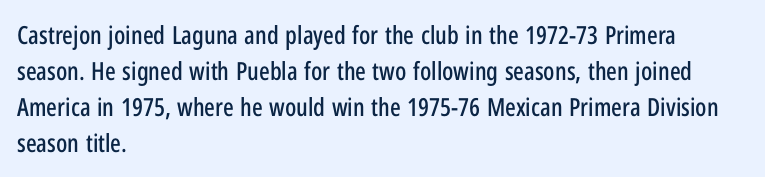
{"italic": "no", "underline": "no", "align": "left", "line_spacing": "normal", "line_spacing_ratio": 1.44, "letter_spacing": "normal", "letter_spacing_em": 0.0, "glyph_px": 25}
